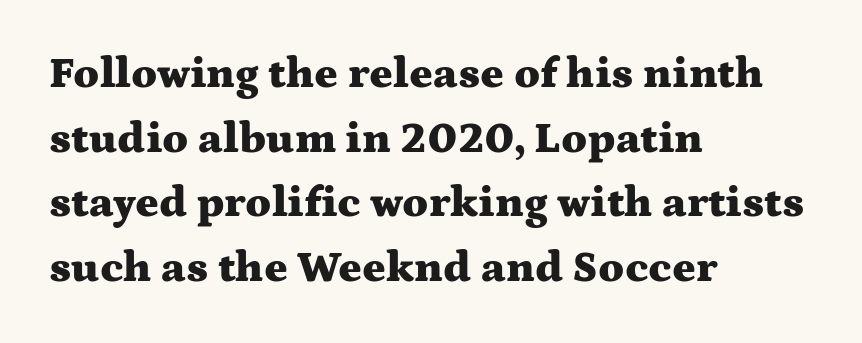
{"serif": "yes", "italic": "no", "bold": "yes", "weight": "heavy", "width": "wide", "stroke_contrast": "medium", "x_height": "medium", "monospaced": "no", "underline": "no", "align": "left", "line_spacing": "normal", "line_spacing_ratio": 1.47, "letter_spacing": "normal", "letter_spacing_em": 0.0, "glyph_px": 44}
